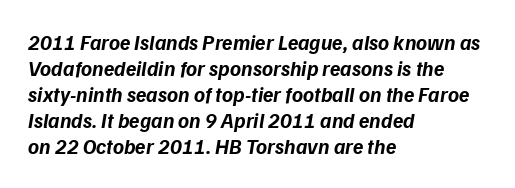
The image shows 21 px bold type; set left-aligned, line spacing 1.24x, normal letter spacing, not underlined.
